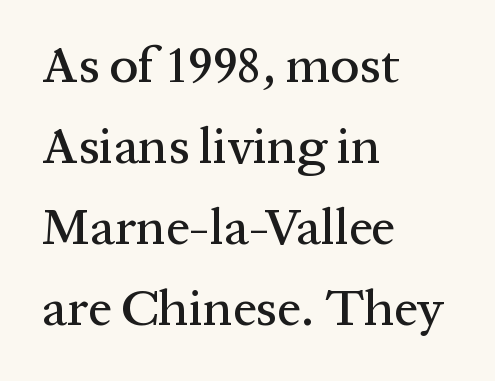
{"serif": "yes", "italic": "no", "width": "normal", "stroke_contrast": "medium", "x_height": "medium", "monospaced": "no", "underline": "no", "align": "left", "line_spacing": "normal", "line_spacing_ratio": 1.56, "letter_spacing": "normal", "letter_spacing_em": 0.0, "glyph_px": 52}
